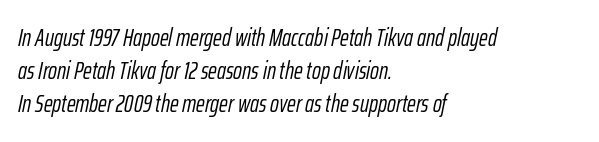
{"italic": "yes", "lean": "right", "slant_degrees": 12, "bold": "no", "underline": "no", "align": "left", "line_spacing": "normal", "line_spacing_ratio": 1.38, "letter_spacing": "normal", "letter_spacing_em": 0.0, "glyph_px": 24}
